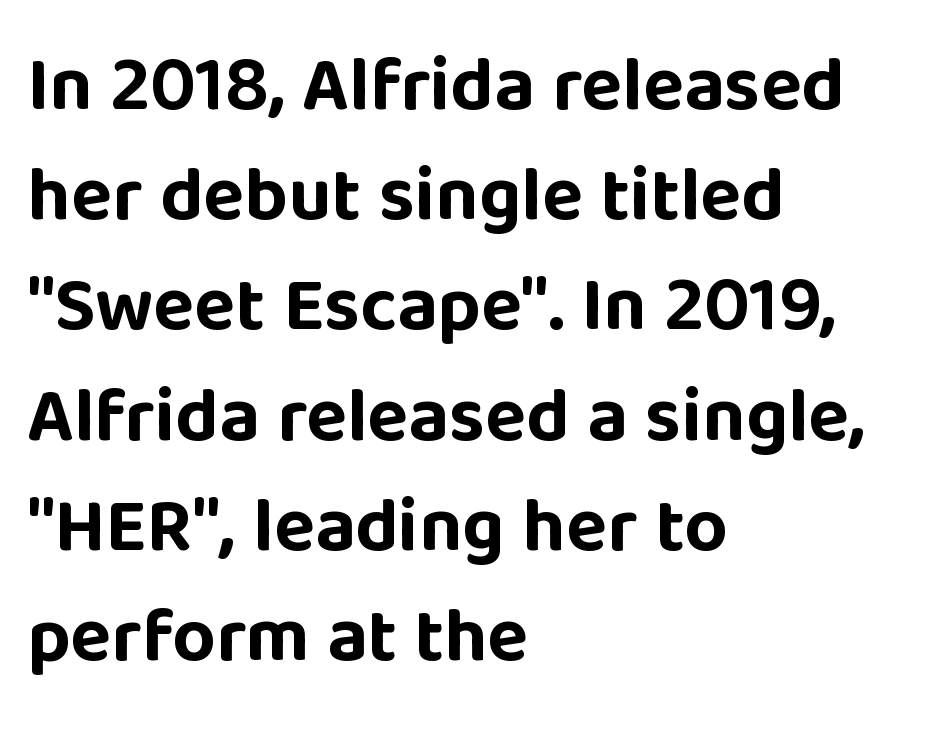
Layout note: lines flush left. A typesetter would call this zero additional tracking. Looks like regular typesetting: each glyph gets only the width it needs. Check the space under the baseline: it is left empty.
